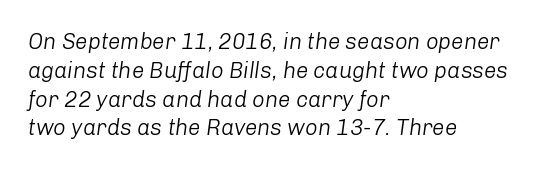
Q: Is the text bold? A: No.
Q: Is the text italic (slanted)? A: Yes, it leans right by about 8 degrees.
Q: Is the text underlined? A: No.
Q: How is the paragraph aligned? A: Left-aligned.
Q: Is the spacing between letters normal or unusually wide? A: Normal.
Q: Is the spacing between lines tight, normal or loose? A: Normal.
